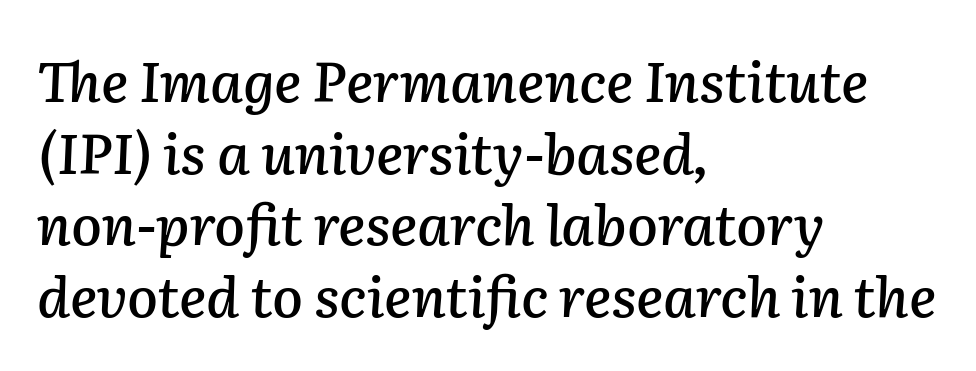
The image shows 56 px text type, italic (leaning right); set left-aligned, normal line spacing (1.28x), normal letter spacing, not underlined; low stroke contrast and a medium x-height.
